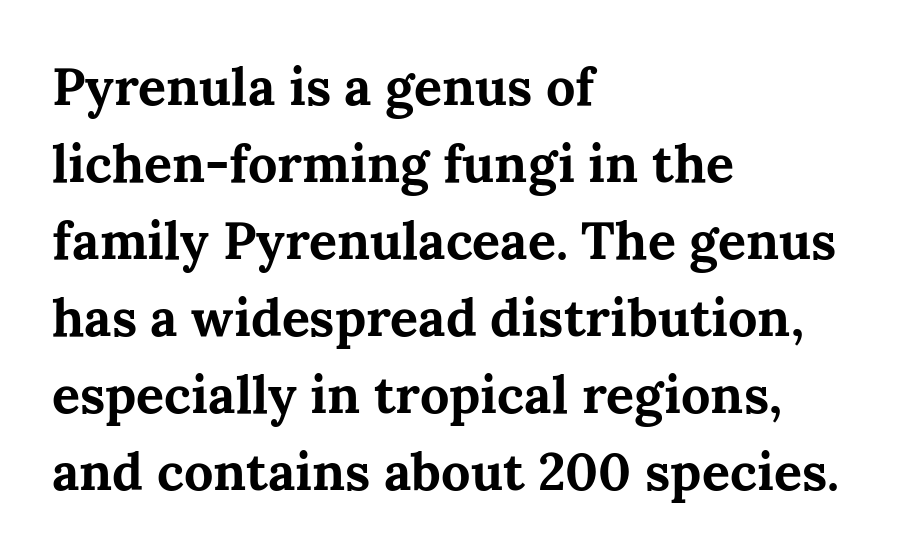
Q: Is the text bold? A: Yes.
Q: Is the text italic (slanted)? A: No, it is upright.
Q: Is the typeface a serif or a sans-serif typeface? A: Serif.
Q: Is the text underlined? A: No.
Q: How is the paragraph aligned? A: Left-aligned.
Q: Is the spacing between letters normal or unusually wide? A: Normal.
Q: Is the spacing between lines tight, normal or loose? A: Normal.
Q: Width (condensed, normal, or wide)? A: Normal.
Q: Stroke contrast? A: Medium.
Q: x-height? A: Medium.
Q: Monospaced? A: No.
